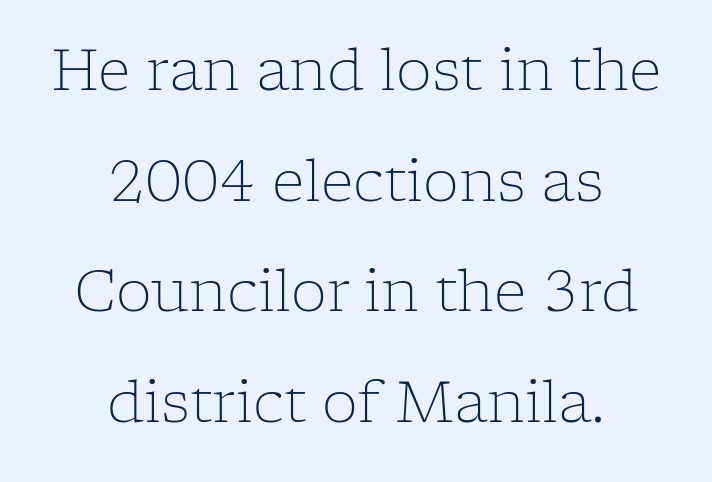
Heft: none added — not bold. If you folded the block vertically in half, each line would mirror itself in length. Characters follow at the spacing the type designer built in. Font category for this specimen: serif. Compared with typical paragraphs, the rows here are farther apart.
